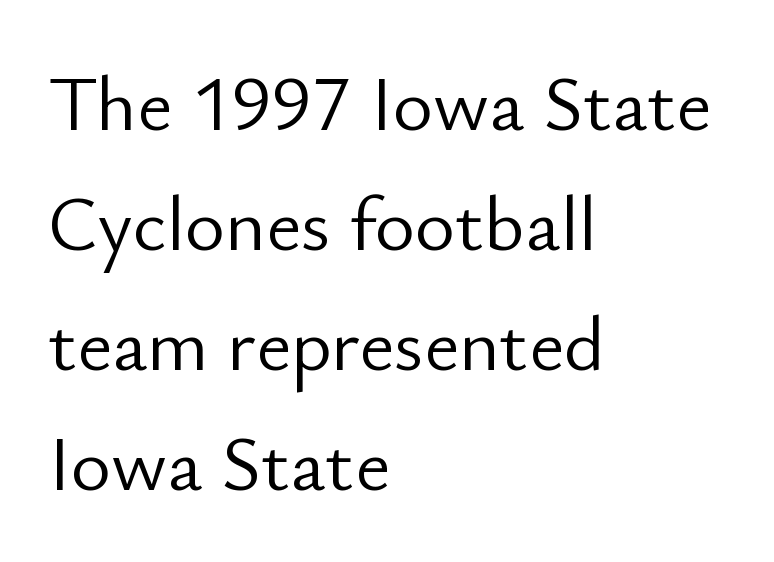
Q: Is the text bold? A: No.
Q: Is the text italic (slanted)? A: No, it is upright.
Q: Is the typeface a serif or a sans-serif typeface? A: Sans-serif.
Q: Is the text underlined? A: No.
Q: How is the paragraph aligned? A: Left-aligned.
Q: Is the spacing between letters normal or unusually wide? A: Normal.
Q: Is the spacing between lines tight, normal or loose? A: Normal.
Q: Width (condensed, normal, or wide)? A: Normal.
Q: Stroke contrast? A: Low.
Q: x-height? A: Small.
Q: Monospaced? A: No.
